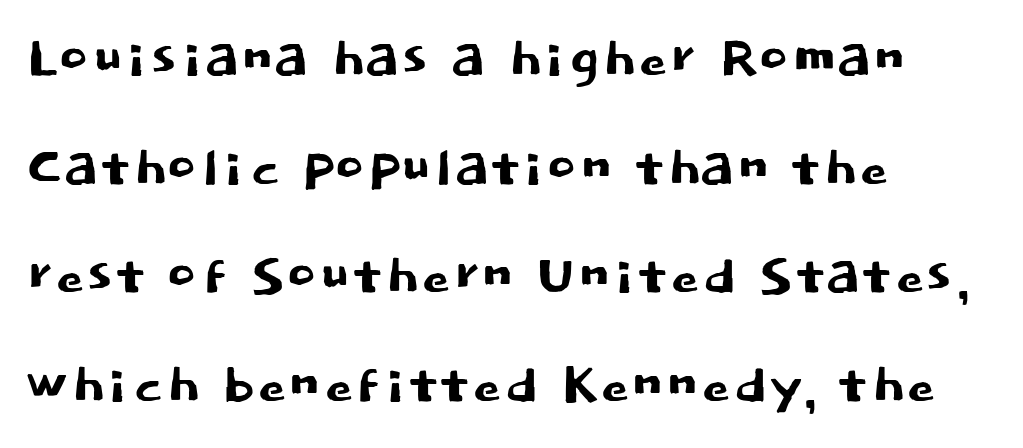
Quick note: underline off. This sample uses a sans-serif face. Style check: upright. The passage shown is typed in a proportional face where columns would drift.
